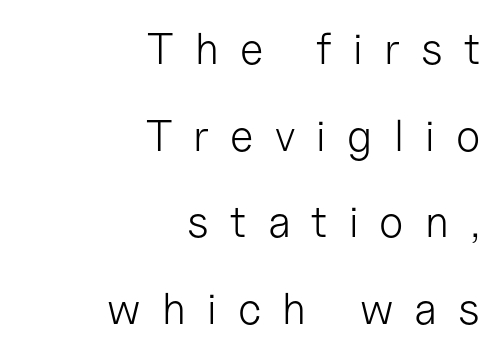
Q: Is the text bold? A: No.
Q: Is the text italic (slanted)? A: No, it is upright.
Q: Is the typeface a serif or a sans-serif typeface? A: Sans-serif.
Q: Is the text underlined? A: No.
Q: How is the paragraph aligned? A: Right-aligned.
Q: Is the spacing between letters normal or unusually wide? A: Unusually wide.
Q: Is the spacing between lines tight, normal or loose? A: Loose.
Q: Width (condensed, normal, or wide)? A: Normal.
Q: Stroke contrast? A: Low.
Q: x-height? A: Medium.
Q: Monospaced? A: No.
